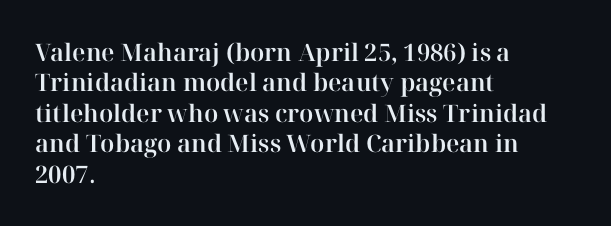
The image shows 24 px text type, upright; set left-aligned, normal line spacing (1.27x), normal letter spacing, not underlined.
